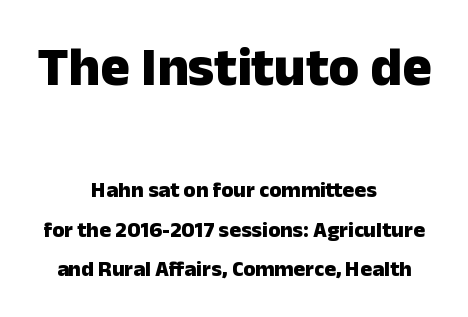
Q: Is the text bold? A: Yes.
Q: Is the text italic (slanted)? A: No, it is upright.
Q: Is the typeface a serif or a sans-serif typeface? A: Sans-serif.
Q: Is the text underlined? A: No.
Q: How is the paragraph aligned? A: Centered.
Q: Is the spacing between letters normal or unusually wide? A: Normal.
Q: Which block of text is set in a larger size, the first (top) or the second (bottom)? A: The first (top) one.
Q: Width (condensed, normal, or wide)? A: Normal.
Q: Stroke contrast? A: Low.
Q: x-height? A: Medium.
Q: Monospaced? A: No.
